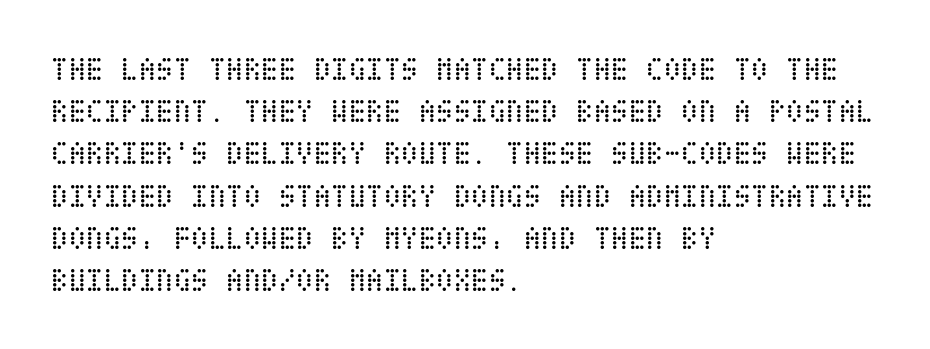
Q: Is the text bold? A: No.
Q: Is the text italic (slanted)? A: No, it is upright.
Q: Is the text underlined? A: No.
Q: How is the paragraph aligned? A: Left-aligned.
Q: Is the spacing between letters normal or unusually wide? A: Normal.
Q: Is the spacing between lines tight, normal or loose? A: Normal.
Q: Width (condensed, normal, or wide)? A: Condensed.
Q: Stroke contrast? A: Low.
Q: x-height? A: Large.
